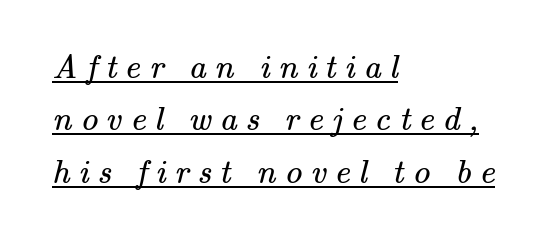
Q: Is the text bold? A: No.
Q: Is the typeface a serif or a sans-serif typeface? A: Serif.
Q: Is the text underlined? A: Yes.
Q: How is the paragraph aligned? A: Left-aligned.
Q: Is the spacing between letters normal or unusually wide? A: Unusually wide.
Q: Is the spacing between lines tight, normal or loose? A: Normal.
Q: Width (condensed, normal, or wide)? A: Normal.
Q: Stroke contrast? A: Medium.
Q: x-height? A: Small.
Q: Monospaced? A: No.
